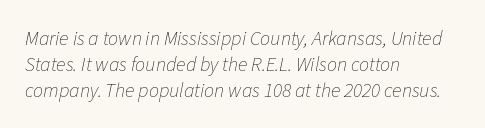
Q: Is the text bold? A: No.
Q: Is the text italic (slanted)? A: Yes, it leans right by about 11 degrees.
Q: Is the text underlined? A: No.
Q: How is the paragraph aligned? A: Left-aligned.
Q: Is the spacing between letters normal or unusually wide? A: Normal.
Q: Is the spacing between lines tight, normal or loose? A: Normal.
